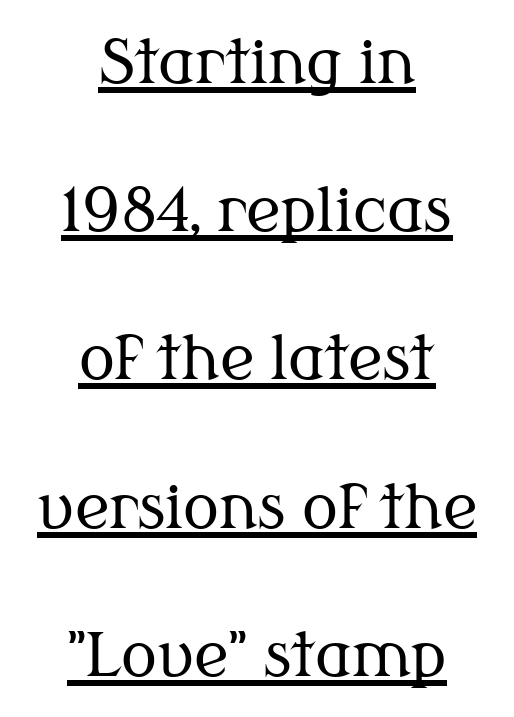
The image shows 60 px regular-weight serif type, upright; set centered, loose line spacing (2.47x), normal letter spacing, underlined; medium stroke contrast and a medium x-height.
